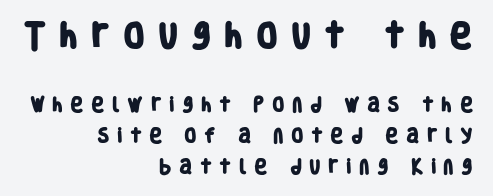
You could not count columns in this text — the font is proportionally spaced. This sample is right-justified, so line beginnings fall wherever the words allow. Heavy, bold letterforms. Glyph-to-glyph distance is far greater than everyday printed text. Summary of vertical rhythm: relaxed, with wide interline spacing. If you squint, the top block still reads clearly — it's the larger of the two.
